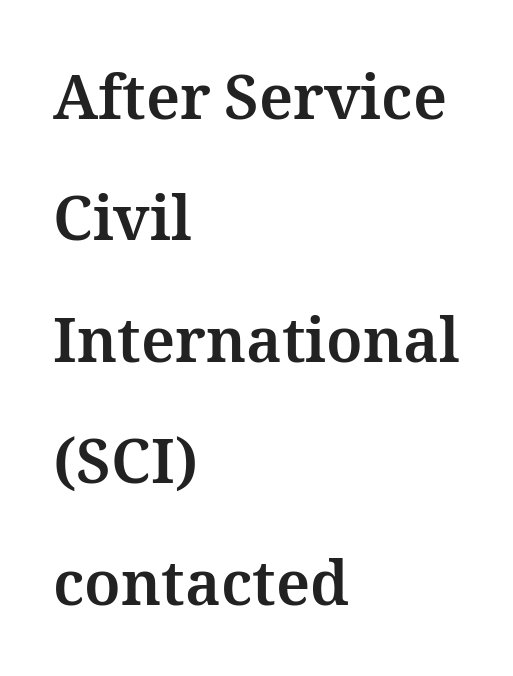
The image shows 61 px bold type, upright; set left-aligned, loose line spacing (1.99x), normal letter spacing, not underlined; medium stroke contrast and a medium x-height.
